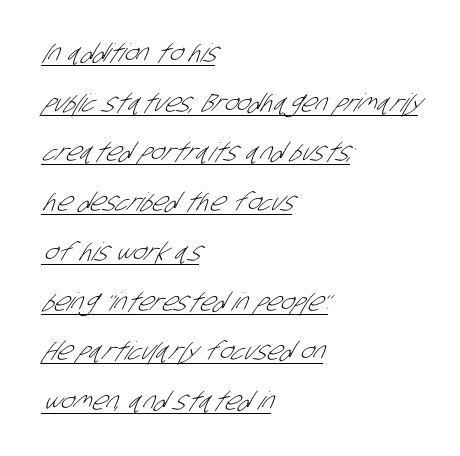
{"bold": "no", "underline": "yes", "align": "left", "line_spacing": "loose", "line_spacing_ratio": 1.99, "letter_spacing": "normal", "letter_spacing_em": 0.0, "glyph_px": 25}
